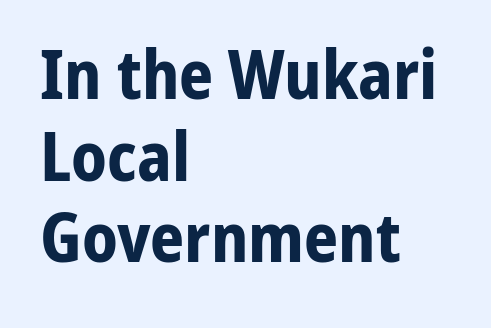
The image shows 67 px bold sans-serif type, upright; set left-aligned, line spacing 1.22x, normal letter spacing, not underlined; low stroke contrast and a medium x-height.
